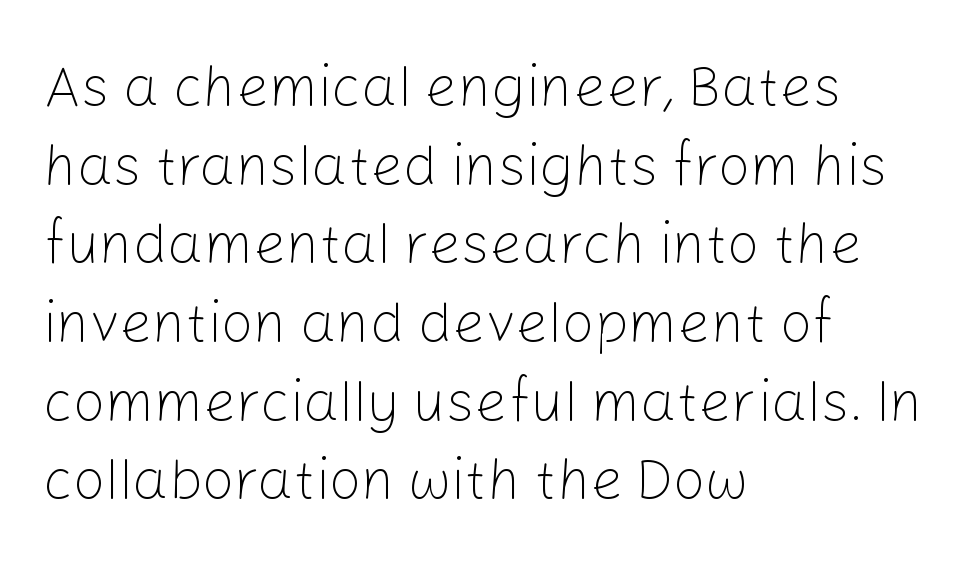
This sample has the flowing, uneven cadence of proportional lettering. The font's upright variant was chosen for this text. Characters follow at the spacing the type designer built in. Is the stroke heavy? The answer is a plain regular-or-lighter. The passage shown is typeset with a sans-serif family. Underline: absent.
